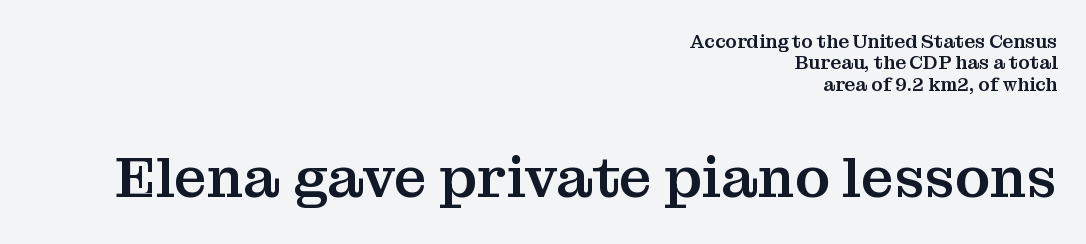
A flush-right, rag-left setting is used for this passage. Are there feet on the stems? There are — it's a serif. The block sitting lower on the canvas is the one with enlarged characters. There is no visible air inserted between adjacent glyphs. Proportional: the letters do not fall into vertical columns. Ordinary non-slanted type is in use.
